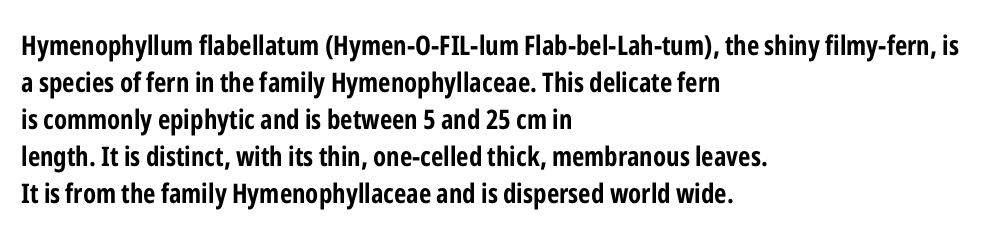
Every character sits straight up, as roman type does. Words appear dense and cohesive because spacing is normal. On the weight axis this lands at bold, roughly 700. In terms of leading, this rendering sits right in the middle.
